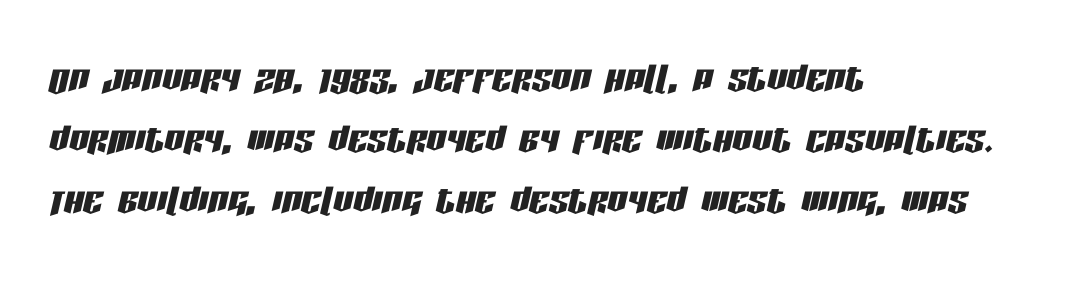
{"italic": "yes", "lean": "right", "slant_degrees": 13, "width": "condensed", "stroke_contrast": "low", "x_height": "large", "monospaced": "no", "underline": "no", "align": "left", "line_spacing": "normal", "line_spacing_ratio": 1.25, "letter_spacing": "normal", "letter_spacing_em": 0.0, "glyph_px": 49}
